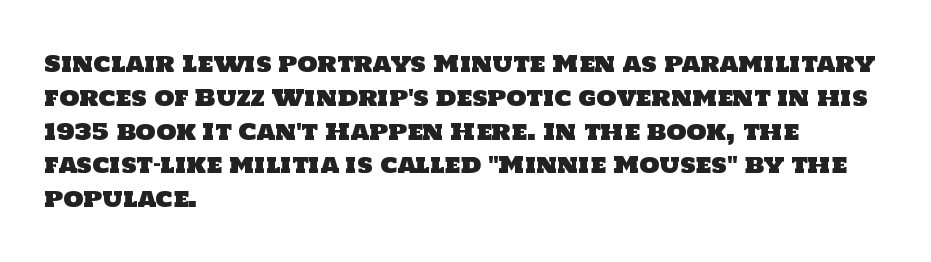
The image shows 23 px text type; set left-aligned, normal line spacing (1.47x), normal letter spacing, not underlined.
